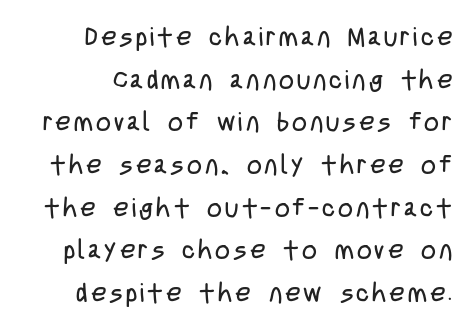
No extra ink here — the face is not bold. The specimen omits any rule beneath the text block's lines. The vertical gap from one line to the next is medium. Is there any slant? The stems are plumb.
